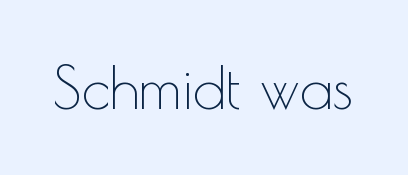
{"serif": "no", "italic": "no", "bold": "no", "weight": "thin", "width": "normal", "x_height": "small", "monospaced": "no", "underline": "no", "letter_spacing": "normal", "letter_spacing_em": 0.0, "glyph_px": 58}
